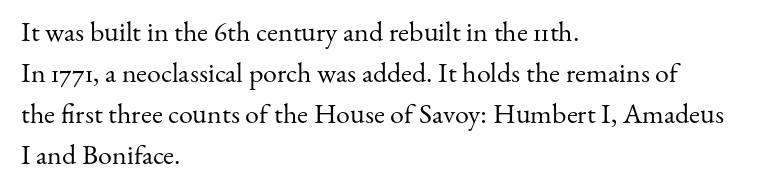
The image shows 28 px regular-weight serif type, upright; set left-aligned, normal line spacing (1.47x), normal letter spacing, not underlined; medium stroke contrast and a small x-height.
